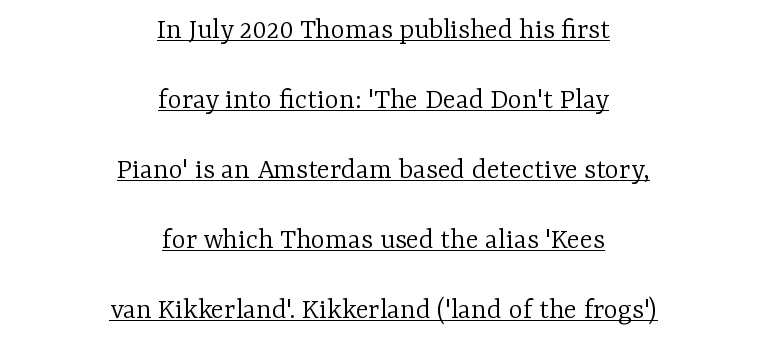
{"serif": "yes", "italic": "no", "bold": "no", "weight": "light", "width": "normal", "stroke_contrast": "low", "x_height": "medium", "monospaced": "no", "underline": "yes", "align": "center", "line_spacing": "loose", "line_spacing_ratio": 2.33, "letter_spacing": "normal", "letter_spacing_em": 0.0, "glyph_px": 30}
